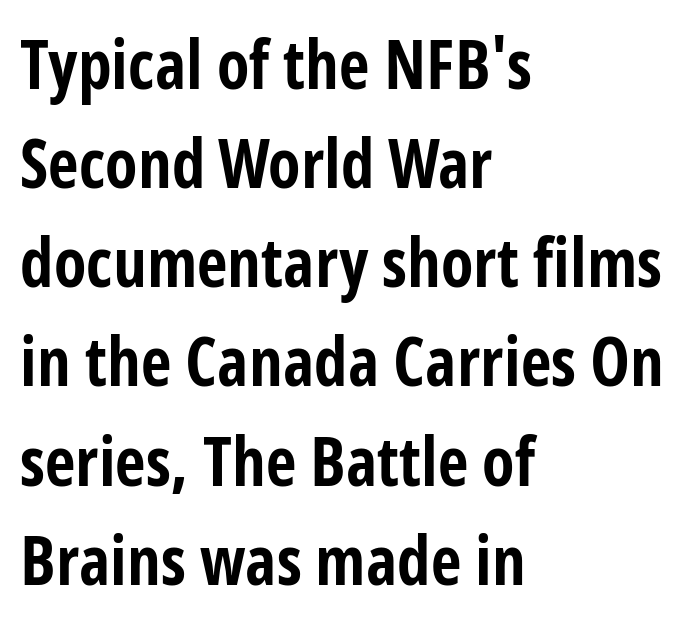
The image shows 67 px bold, condensed sans-serif type, upright; set left-aligned, normal line spacing (1.48x), normal letter spacing, not underlined; low stroke contrast and a medium x-height.
